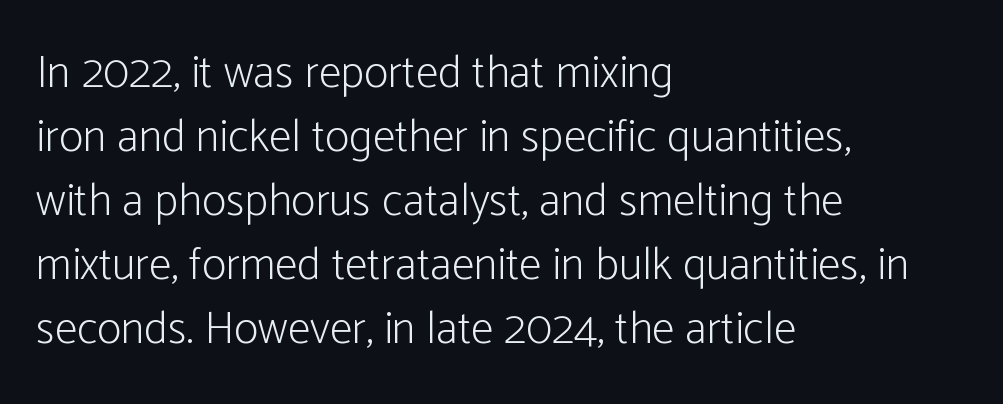
{"serif": "no", "italic": "no", "bold": "no", "weight": "light", "width": "condensed", "stroke_contrast": "low", "x_height": "medium", "monospaced": "no", "underline": "no", "align": "left", "line_spacing": "normal", "line_spacing_ratio": 1.39, "letter_spacing": "normal", "letter_spacing_em": 0.0, "glyph_px": 46}
